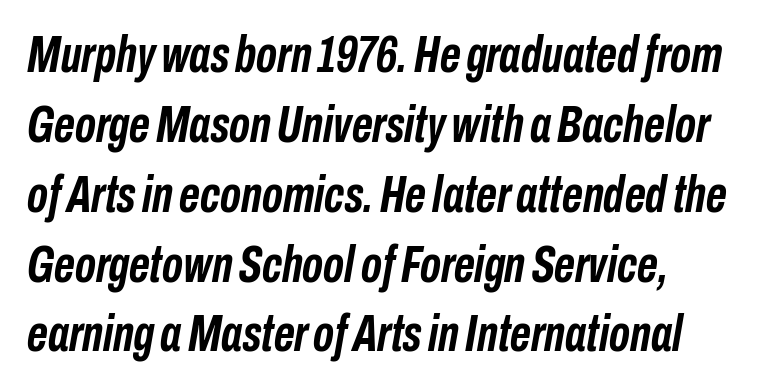
{"italic": "yes", "lean": "right", "slant_degrees": 10, "bold": "yes", "weight": "semibold", "width": "condensed", "stroke_contrast": "low", "x_height": "medium", "monospaced": "no", "underline": "no", "align": "left", "line_spacing": "normal", "line_spacing_ratio": 1.37, "letter_spacing": "normal", "letter_spacing_em": 0.0, "glyph_px": 51}
